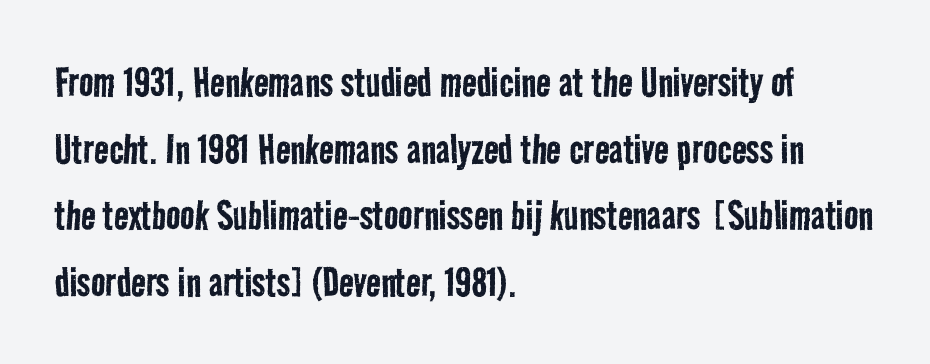
The strokes are not fattened; the text isn't bold. Compared with a centered layout, this one pins lines to the left instead. Has an underline been added? It has not. Each word holds together tightly as a unit, with standard inter-letter gaps.
